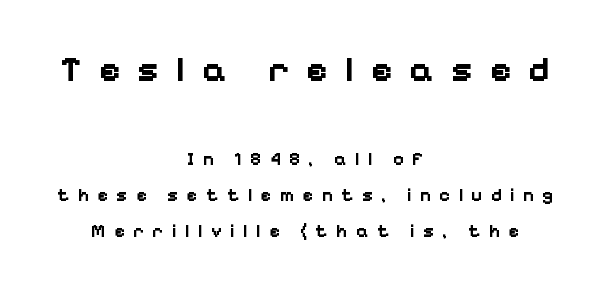
The image shows 36 px bold sans-serif type, upright; set centered, loose line spacing (2.0x), unusually wide letter spacing (+0.47 em), not underlined; the first (top) block is 2.0x larger; low stroke contrast and a medium x-height.
